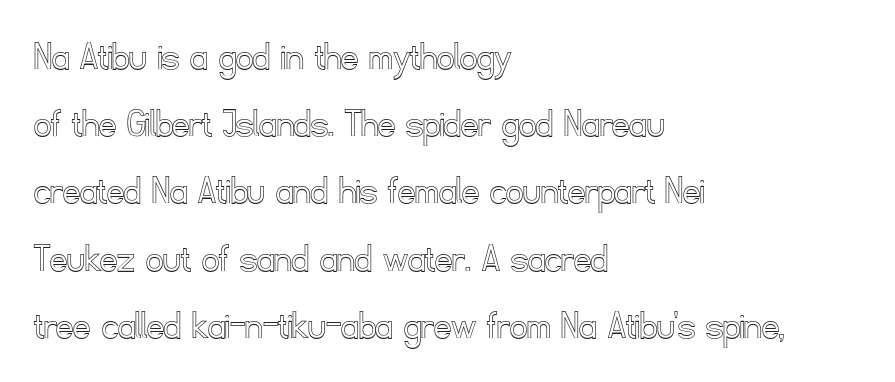
Q: Is the text italic (slanted)? A: No, it is upright.
Q: Is the text underlined? A: No.
Q: How is the paragraph aligned? A: Left-aligned.
Q: Is the spacing between letters normal or unusually wide? A: Normal.
Q: Is the spacing between lines tight, normal or loose? A: Normal.
Q: Width (condensed, normal, or wide)? A: Normal.
Q: x-height? A: Small.
Q: Monospaced? A: No.
